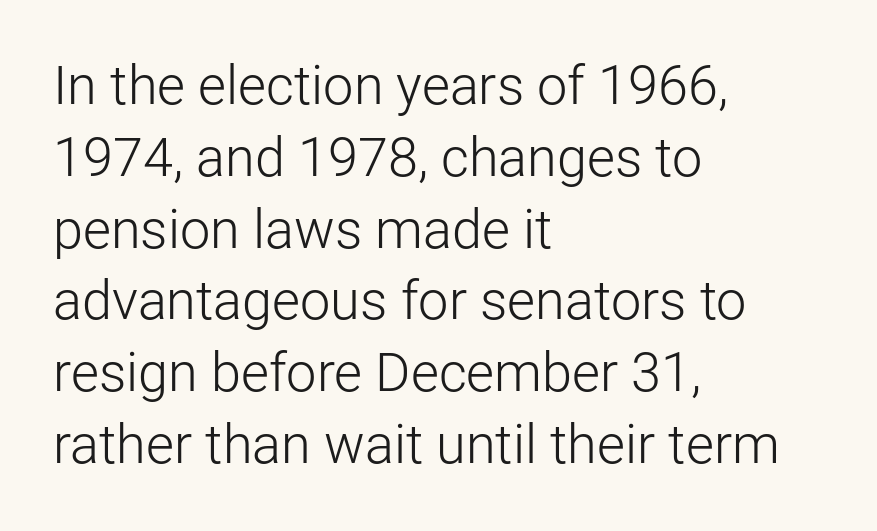
Inter-character spacing is left at the font's built-in metrics. Note the varied advance widths — an 'i' is clearly narrower than an 'm'. The gap between lines stays unmarked. In CSS terms this would be text-align: left.
